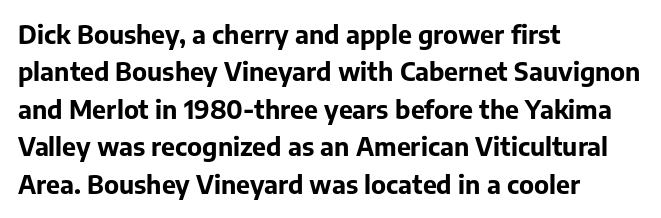
Baseline-to-baseline distance is the conventional proportion of letter height. The typesetter chose a ragged-right arrangement here. The zone under the glyphs is completely vacant. Typesetter's note: full bold, strokes at maximum text heaviness. In terms of posture, this sample is upright. The horizontal fit of the characters is conventional and even.
